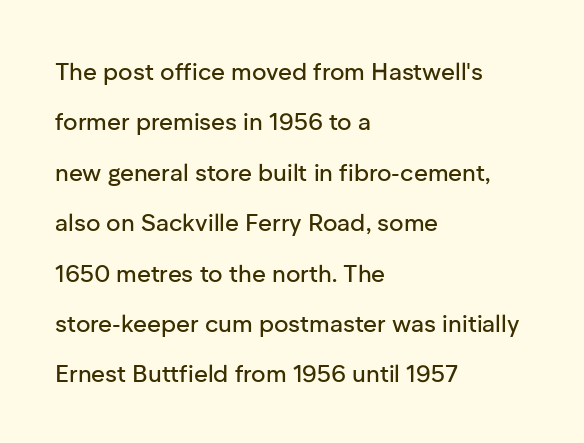
The image shows 24 px text type, upright; set left-aligned, loose line spacing (2.1x), normal letter spacing, not underlined.
